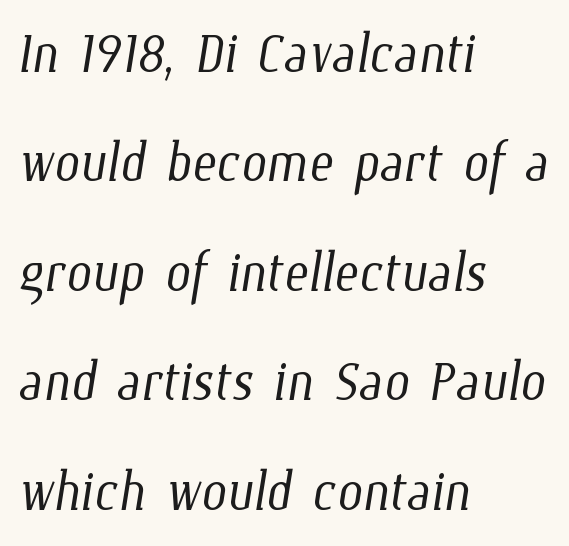
The image shows 73 px light, condensed type; set left-aligned, normal line spacing (1.5x), normal letter spacing, not underlined; low stroke contrast and a medium x-height.
